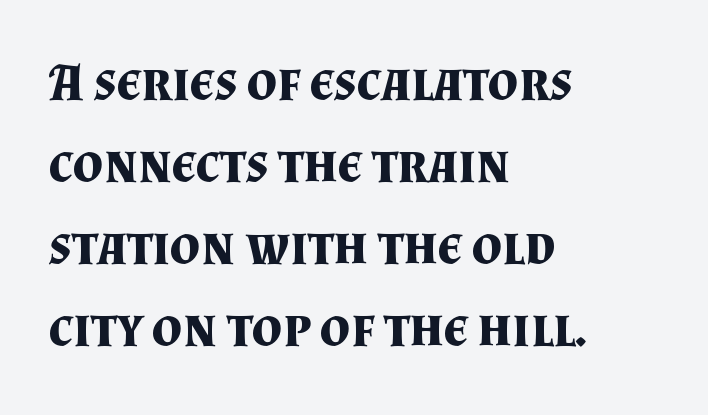
Q: Is the text bold? A: Yes.
Q: Is the text italic (slanted)? A: No, it is upright.
Q: Is the typeface a serif or a sans-serif typeface? A: Serif.
Q: Is the text underlined? A: No.
Q: How is the paragraph aligned? A: Left-aligned.
Q: Is the spacing between letters normal or unusually wide? A: Normal.
Q: Is the spacing between lines tight, normal or loose? A: Normal.
Q: Width (condensed, normal, or wide)? A: Normal.
Q: Stroke contrast? A: Medium.
Q: x-height? A: Small.
Q: Monospaced? A: No.
